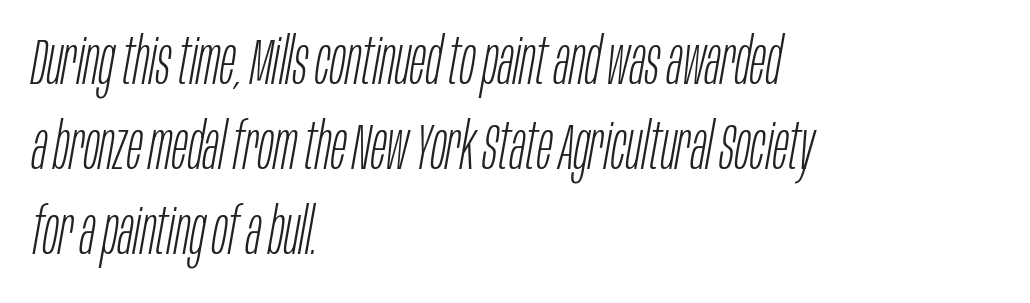
{"italic": "yes", "lean": "right", "slant_degrees": 10, "bold": "no", "weight": "light", "width": "condensed", "stroke_contrast": "low", "x_height": "large", "monospaced": "no", "underline": "no", "align": "left", "line_spacing": "normal", "line_spacing_ratio": 1.31, "letter_spacing": "normal", "letter_spacing_em": 0.0, "glyph_px": 65}
